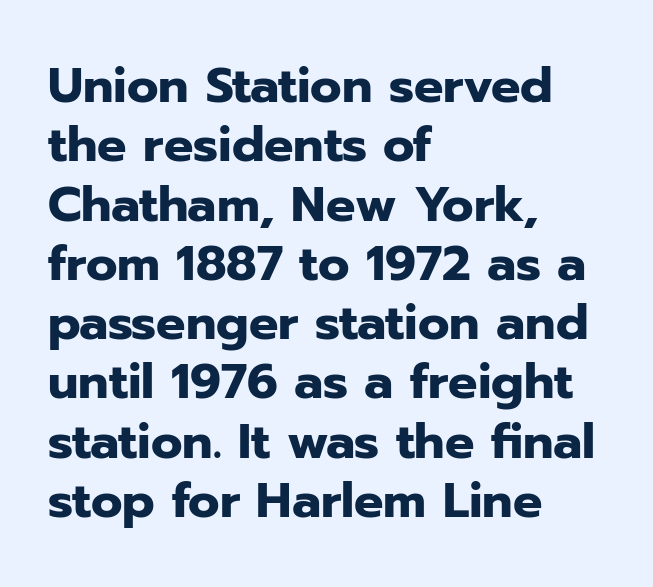
{"serif": "no", "italic": "no", "bold": "yes", "weight": "heavy", "width": "normal", "stroke_contrast": "low", "x_height": "medium", "monospaced": "no", "underline": "no", "align": "left", "line_spacing_ratio": 1.21, "letter_spacing": "normal", "letter_spacing_em": 0.0, "glyph_px": 49}
